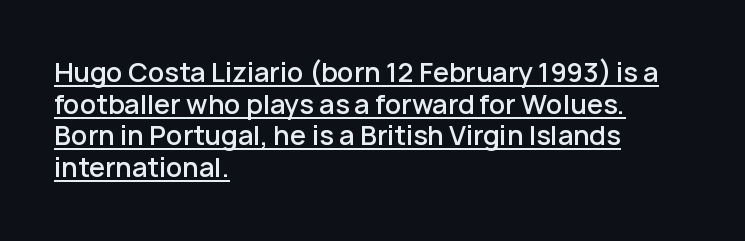
The image shows 26 px text type, upright; set left-aligned, line spacing 1.22x, normal letter spacing, underlined.
